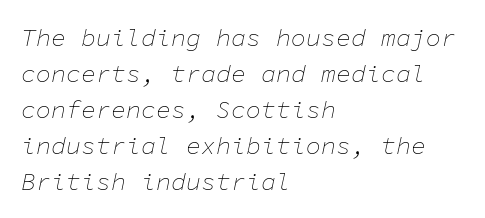
{"italic": "yes", "lean": "right", "slant_degrees": 11, "bold": "no", "underline": "no", "align": "left", "line_spacing": "normal", "line_spacing_ratio": 1.44, "letter_spacing": "normal", "letter_spacing_em": 0.0, "glyph_px": 25}
